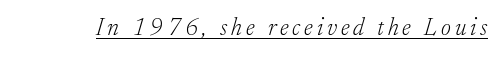
Q: Is the text bold? A: No.
Q: Is the text italic (slanted)? A: Yes, it leans right by about 17 degrees.
Q: Is the text underlined? A: Yes.
